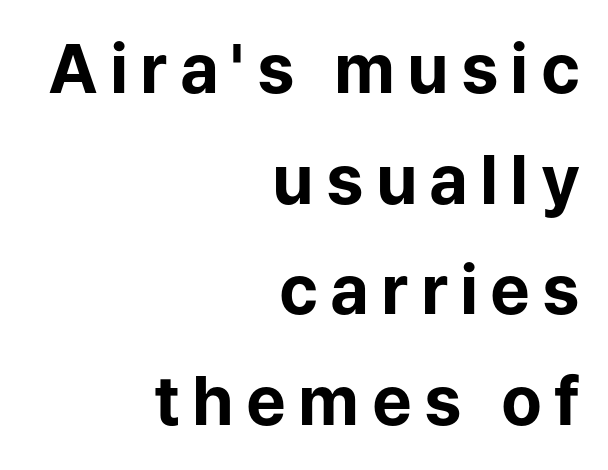
The image shows 67 px bold sans-serif type, upright; set right-aligned, normal line spacing (1.65x), not underlined; low stroke contrast and a medium x-height.
